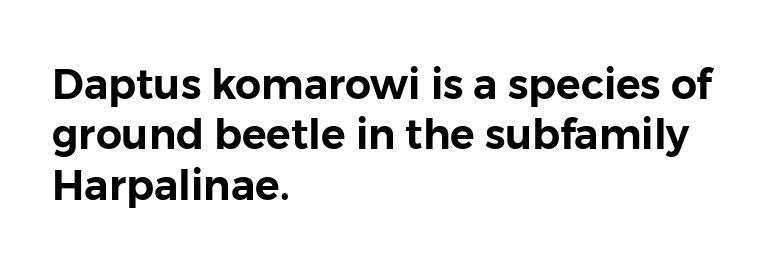
{"serif": "no", "italic": "no", "width": "normal", "stroke_contrast": "low", "x_height": "medium", "monospaced": "no", "underline": "no", "align": "left", "line_spacing_ratio": 1.23, "letter_spacing": "normal", "letter_spacing_em": 0.0, "glyph_px": 41}
